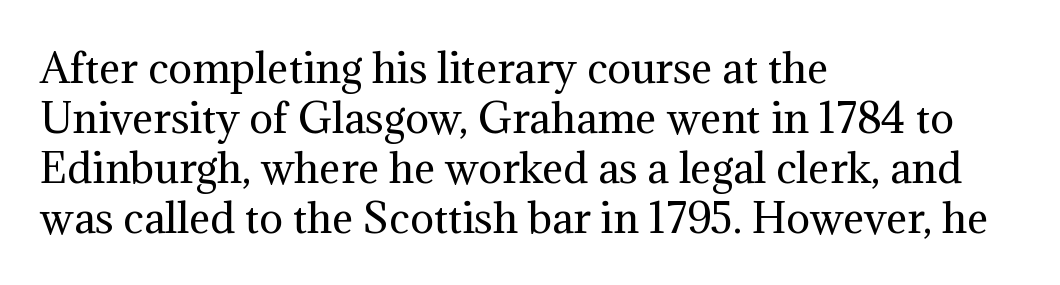
It's the straight-up-and-down kind of type. Unmarked baselines from the first word to the last. The cut favours lightness, reaching ordinary text weight at its darkest. Characters follow at the spacing the type designer built in.
